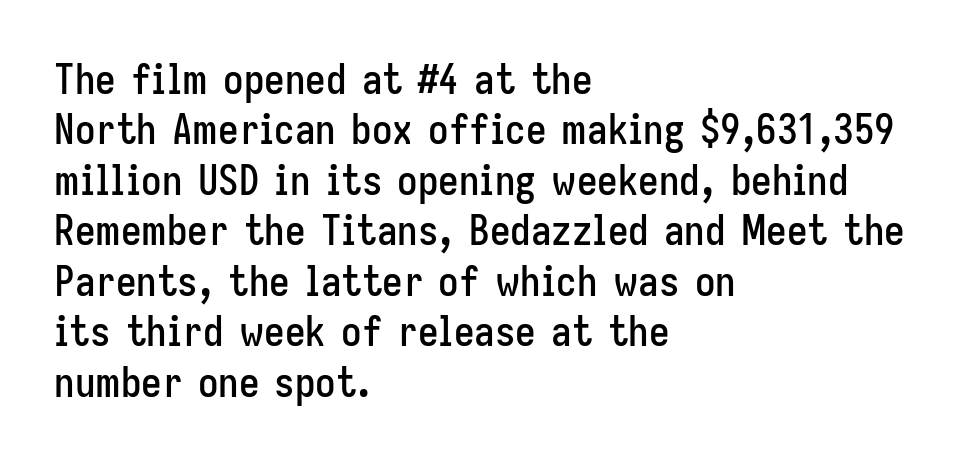
{"serif": "no", "italic": "no", "width": "condensed", "stroke_contrast": "low", "x_height": "medium", "monospaced": "no", "underline": "no", "align": "left", "line_spacing_ratio": 1.23, "letter_spacing": "normal", "letter_spacing_em": 0.0, "glyph_px": 41}
